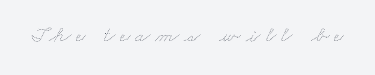
Q: Is the text bold? A: No.
Q: Is the text underlined? A: No.
Q: Is the spacing between letters normal or unusually wide? A: Unusually wide.
